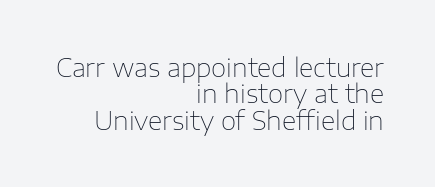
Q: Is the text bold? A: No.
Q: Is the text italic (slanted)? A: No, it is upright.
Q: Is the text underlined? A: No.
Q: How is the paragraph aligned? A: Right-aligned.
Q: Is the spacing between letters normal or unusually wide? A: Normal.
Q: Is the spacing between lines tight, normal or loose? A: Tight.
